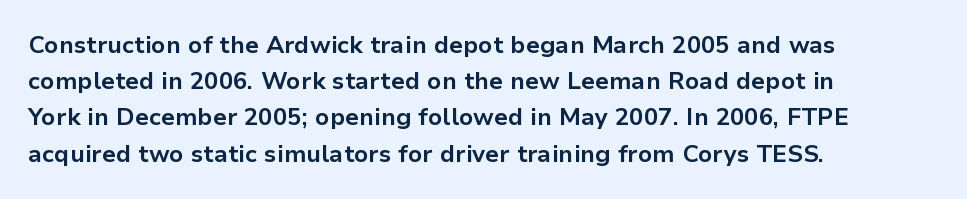
{"italic": "no", "bold": "yes", "underline": "no", "align": "left", "line_spacing": "normal", "line_spacing_ratio": 1.51, "letter_spacing": "normal", "letter_spacing_em": 0.0, "glyph_px": 24}
